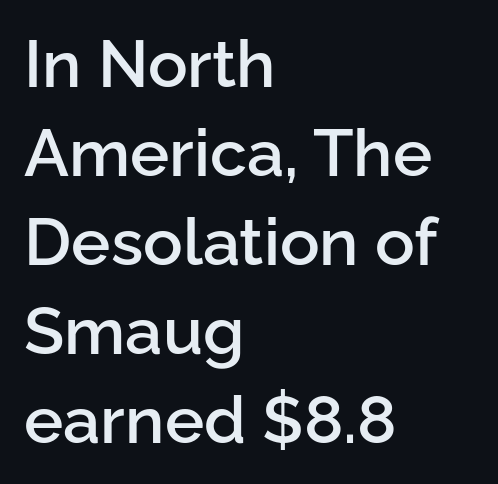
The image shows 66 px semibold sans-serif type, upright; set left-aligned, normal line spacing (1.35x), normal letter spacing, not underlined; low stroke contrast and a medium x-height.
